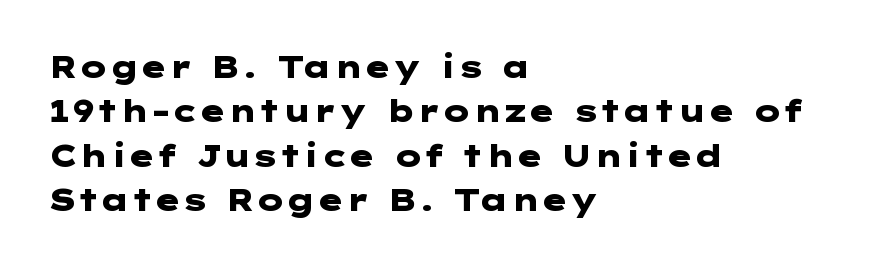
Q: Is the text bold? A: Yes.
Q: Is the text italic (slanted)? A: No, it is upright.
Q: Is the typeface a serif or a sans-serif typeface? A: Sans-serif.
Q: Is the text underlined? A: No.
Q: How is the paragraph aligned? A: Left-aligned.
Q: Is the spacing between letters normal or unusually wide? A: Normal.
Q: Is the spacing between lines tight, normal or loose? A: Normal.
Q: Width (condensed, normal, or wide)? A: Wide.
Q: Stroke contrast? A: Low.
Q: x-height? A: Medium.
